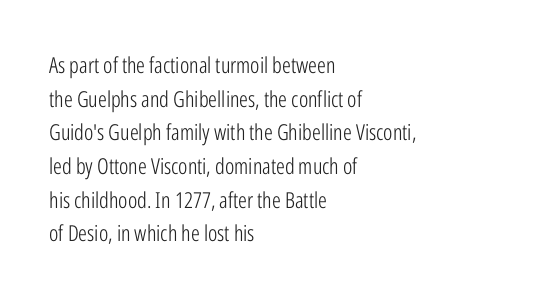
The image shows 22 px text type, upright; set left-aligned, normal line spacing (1.53x), normal letter spacing, not underlined.
